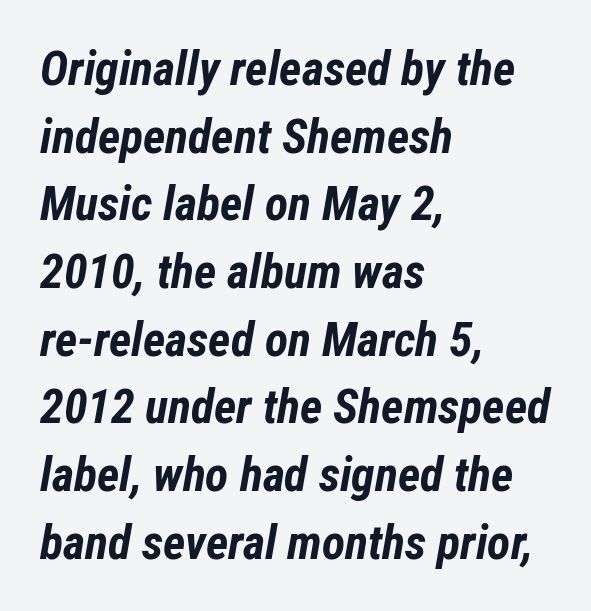
The image shows 48 px bold, condensed type, italic (leaning right); set left-aligned, normal line spacing (1.41x), normal letter spacing, not underlined; low stroke contrast and a medium x-height.
